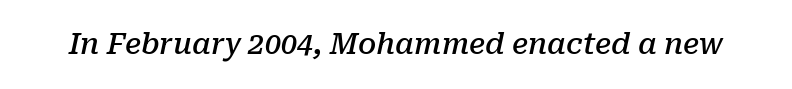
Q: Is the text bold? A: Semi-bold.
Q: Is the text italic (slanted)? A: Yes, it leans right by about 10 degrees.
Q: Is the typeface a serif or a sans-serif typeface? A: Serif.
Q: Is the text underlined? A: No.
Q: Is the spacing between letters normal or unusually wide? A: Normal.
Q: Width (condensed, normal, or wide)? A: Normal.
Q: Stroke contrast? A: Low.
Q: x-height? A: Medium.
Q: Monospaced? A: No.
